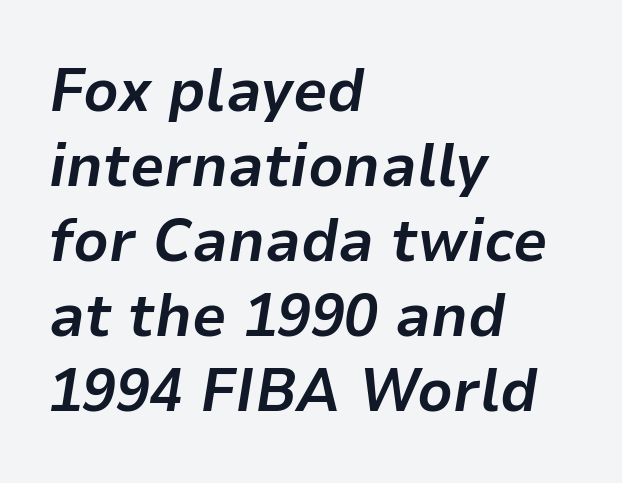
Q: Is the text bold? A: Yes.
Q: Is the text italic (slanted)? A: Yes, it leans right by about 9 degrees.
Q: Is the text underlined? A: No.
Q: How is the paragraph aligned? A: Left-aligned.
Q: Is the spacing between letters normal or unusually wide? A: Normal.
Q: Width (condensed, normal, or wide)? A: Normal.
Q: Stroke contrast? A: Low.
Q: x-height? A: Medium.
Q: Monospaced? A: No.
